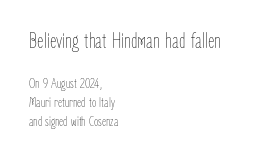
Caption: face not bold, strokes unweighted. Words float on clear page, feet unadorned. Words appear dense and cohesive because spacing is normal. The type sits square on the baseline with zero lean.
